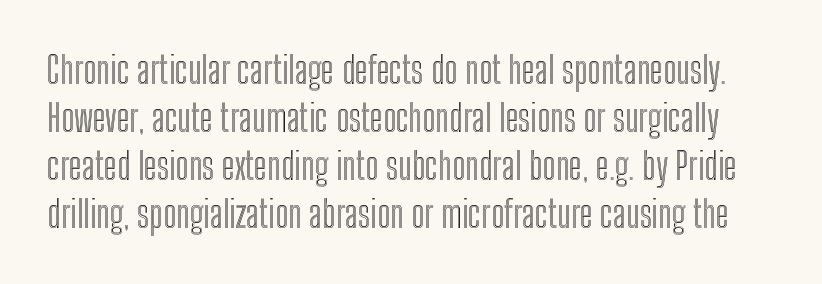
Decoration check: the copy has no underline. Character widths vary here, with narrow letters taking less room than wide ones. Unlike italic type, these characters show no tilt at all. The rendering uses a moderate line-height, typical for paragraphs. There is no visible air inserted between adjacent glyphs.
